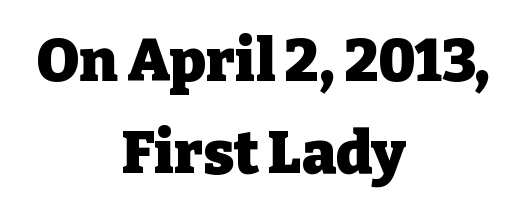
{"serif": "yes", "italic": "no", "bold": "yes", "weight": "heavy", "width": "normal", "stroke_contrast": "low", "x_height": "medium", "monospaced": "no", "underline": "no", "align": "center", "line_spacing": "normal", "line_spacing_ratio": 1.56, "letter_spacing": "normal", "letter_spacing_em": 0.0, "glyph_px": 59}
